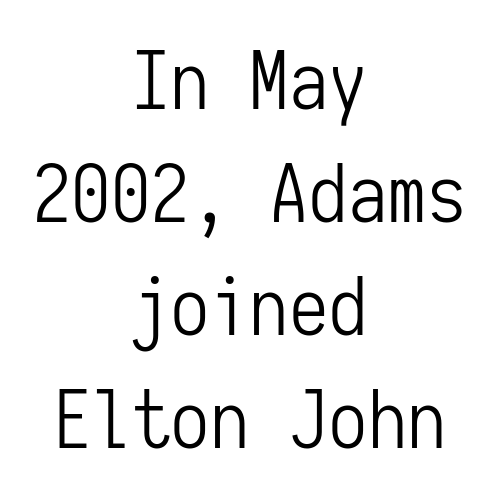
Q: Is the text bold? A: No.
Q: Is the text italic (slanted)? A: No, it is upright.
Q: Is the typeface a serif or a sans-serif typeface? A: Sans-serif.
Q: Is the text underlined? A: No.
Q: How is the paragraph aligned? A: Centered.
Q: Is the spacing between letters normal or unusually wide? A: Normal.
Q: Is the spacing between lines tight, normal or loose? A: Normal.
Q: Width (condensed, normal, or wide)? A: Condensed.
Q: Stroke contrast? A: Low.
Q: x-height? A: Medium.
Q: Monospaced? A: Yes.
